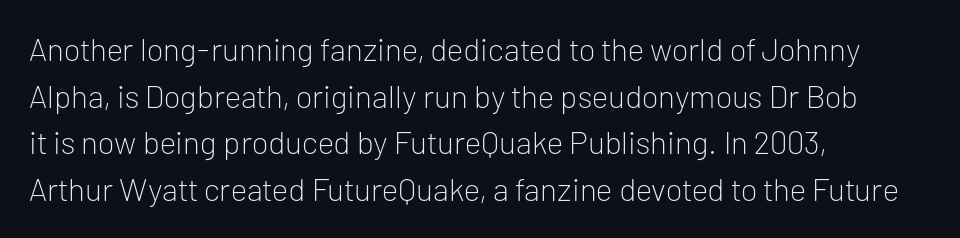
Q: Is the text bold? A: No.
Q: Is the text italic (slanted)? A: No, it is upright.
Q: Is the typeface a serif or a sans-serif typeface? A: Sans-serif.
Q: Is the text underlined? A: No.
Q: How is the paragraph aligned? A: Left-aligned.
Q: Is the spacing between letters normal or unusually wide? A: Normal.
Q: Is the spacing between lines tight, normal or loose? A: Normal.
Q: Width (condensed, normal, or wide)? A: Normal.
Q: Stroke contrast? A: Low.
Q: x-height? A: Medium.
Q: Monospaced? A: No.
